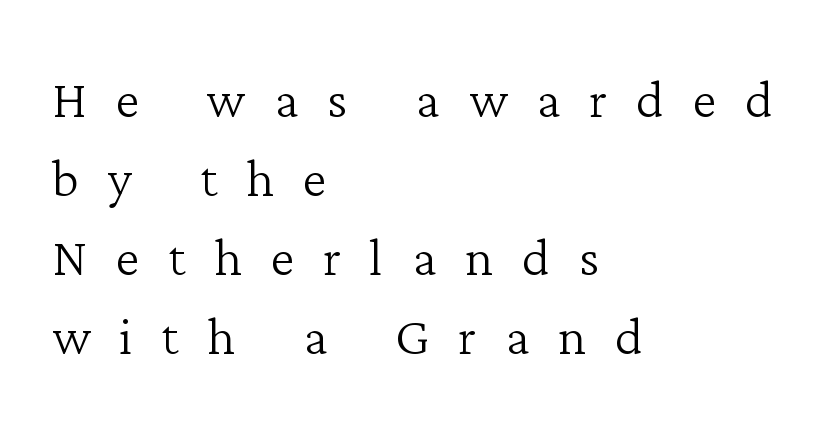
Words appear elongated and porous because spacing is wide. Casual observation: everything's shoved over to the left. Heaviness? Minimal to ordinary, like unemphasized prose. A typesetter would call this proportional, since set widths differ per character.
